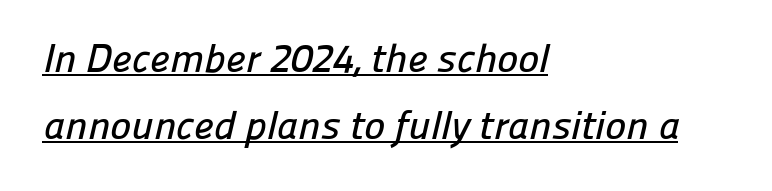
The type is set solid horizontally, with unmodified tracking. Rows of type keep a routine distance in the vertical direction. The words here are underlined. Classification — sans serif. All the whitespace from short lines collects on the right.
